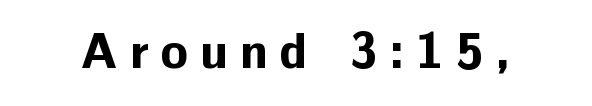
Each word looks stretched out because of the extra space between its letters. A typesetter would label this face a sans. These words are printed bold, with thick strokes throughout. Type without underlining.
